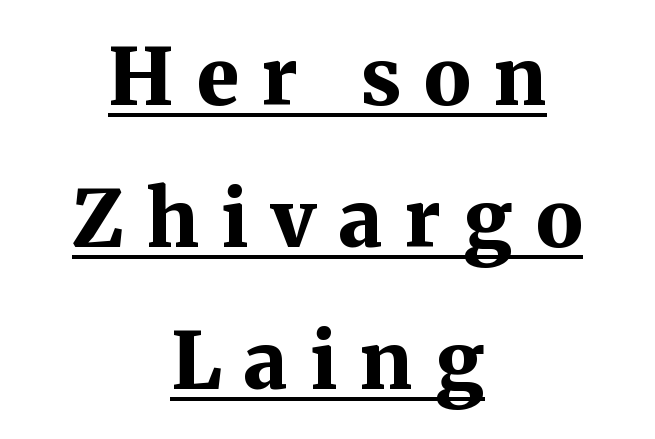
Q: Is the text bold? A: Yes.
Q: Is the text italic (slanted)? A: No, it is upright.
Q: Is the typeface a serif or a sans-serif typeface? A: Serif.
Q: Is the text underlined? A: Yes.
Q: How is the paragraph aligned? A: Centered.
Q: Is the spacing between letters normal or unusually wide? A: Unusually wide.
Q: Width (condensed, normal, or wide)? A: Normal.
Q: Stroke contrast? A: Medium.
Q: x-height? A: Medium.
Q: Monospaced? A: No.
